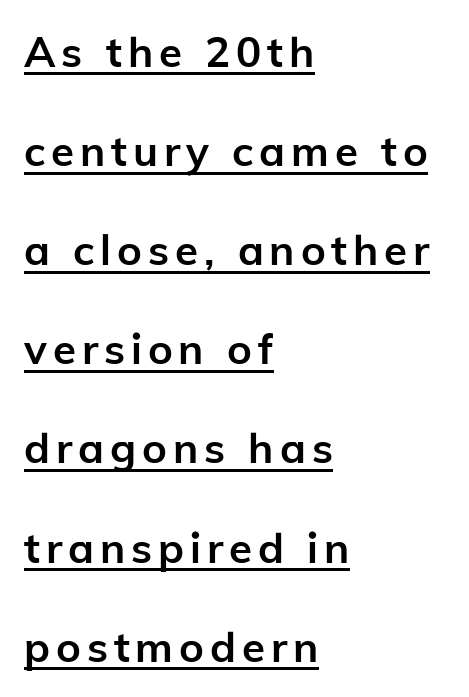
{"serif": "no", "italic": "no", "bold": "yes", "weight": "semibold", "width": "normal", "stroke_contrast": "low", "x_height": "medium", "monospaced": "no", "underline": "yes", "align": "left", "line_spacing": "loose", "line_spacing_ratio": 2.36, "glyph_px": 42}
